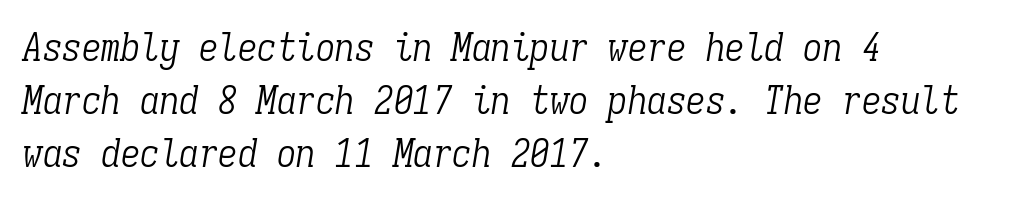
{"serif": "yes", "italic": "yes", "lean": "right", "slant_degrees": 9, "bold": "no", "weight": "light", "width": "condensed", "stroke_contrast": "low", "x_height": "medium", "monospaced": "yes", "underline": "no", "align": "left", "line_spacing": "normal", "line_spacing_ratio": 1.36, "letter_spacing": "normal", "letter_spacing_em": 0.0, "glyph_px": 39}
